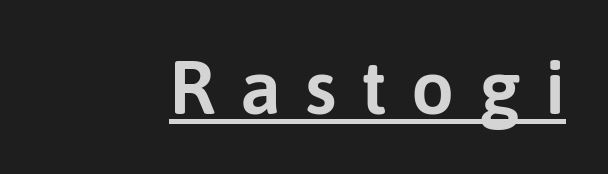
This sample uses expanded letter spacing, leaving extra air between glyphs. Does the type have serifs? No, each stem ends abruptly. Does a line run under the words? Yes, clearly. The passage shown is typed in a proportional face where columns would drift. Style check: upright.
